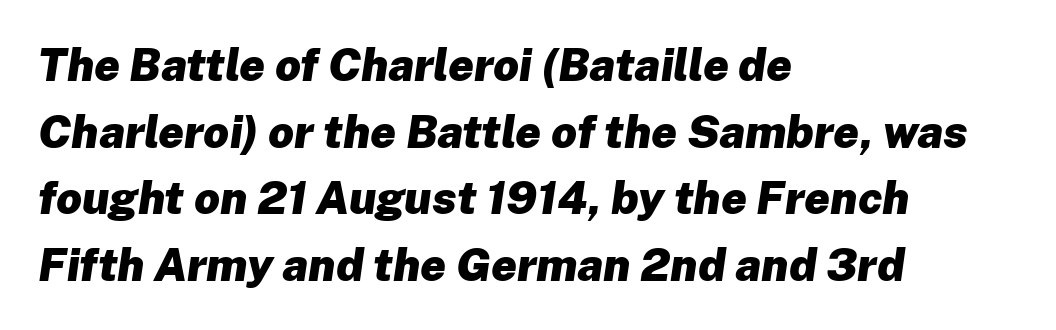
Descenders are the only things crossing below the line. Weight check: bold — yes, fully. The axis of the letterforms is tilted away from vertical. Proportional: the letters do not fall into vertical columns.
